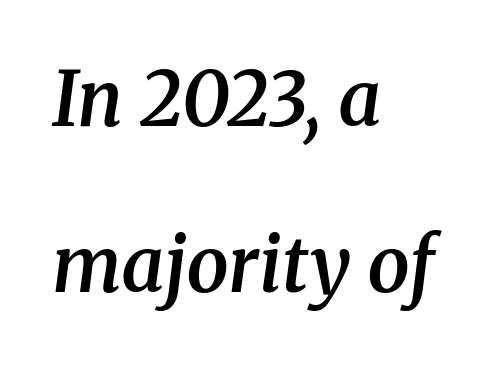
Q: Is the text bold? A: Semi-bold.
Q: Is the text italic (slanted)? A: Yes, it leans right by about 8 degrees.
Q: Is the typeface a serif or a sans-serif typeface? A: Serif.
Q: Is the text underlined? A: No.
Q: How is the paragraph aligned? A: Left-aligned.
Q: Is the spacing between letters normal or unusually wide? A: Normal.
Q: Is the spacing between lines tight, normal or loose? A: Loose.
Q: Width (condensed, normal, or wide)? A: Normal.
Q: Stroke contrast? A: Medium.
Q: x-height? A: Medium.
Q: Monospaced? A: No.
